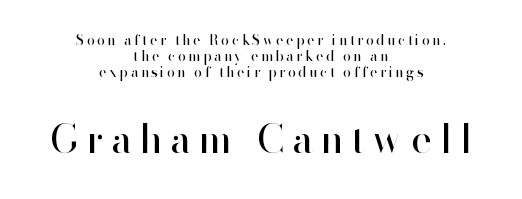
{"serif": "no", "italic": "no", "bold": "no", "weight": "regular", "width": "normal", "stroke_contrast": "high", "x_height": "small", "monospaced": "no", "underline": "no", "align": "center", "line_spacing": "tight", "line_spacing_ratio": 1.13, "larger_block": "second", "size_ratio": 2.86, "glyph_px": 40}
